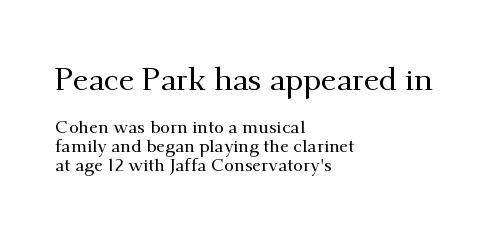
{"serif": "yes", "italic": "no", "width": "normal", "stroke_contrast": "medium", "x_height": "small", "monospaced": "no", "underline": "no", "align": "left", "line_spacing": "tight", "line_spacing_ratio": 1.06, "letter_spacing": "normal", "letter_spacing_em": 0.0, "larger_block": "first", "size_ratio": 1.72, "glyph_px": 31}
